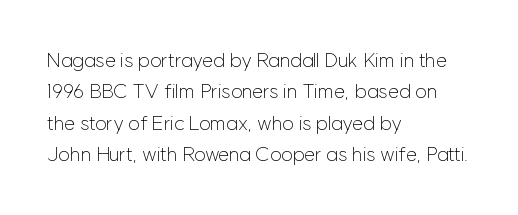
Q: Is the text bold? A: No.
Q: Is the text italic (slanted)? A: No, it is upright.
Q: Is the text underlined? A: No.
Q: How is the paragraph aligned? A: Left-aligned.
Q: Is the spacing between letters normal or unusually wide? A: Normal.
Q: Is the spacing between lines tight, normal or loose? A: Normal.
